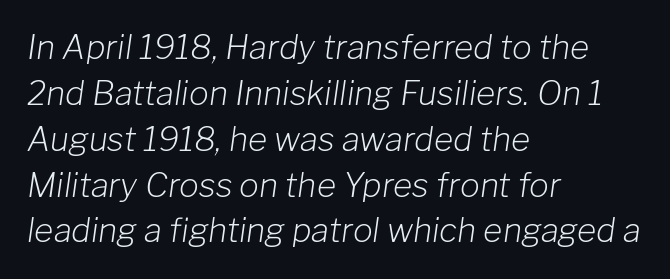
The image shows 33 px light type, italic (leaning right); set left-aligned, normal line spacing (1.39x), normal letter spacing, not underlined; low stroke contrast and a medium x-height.
